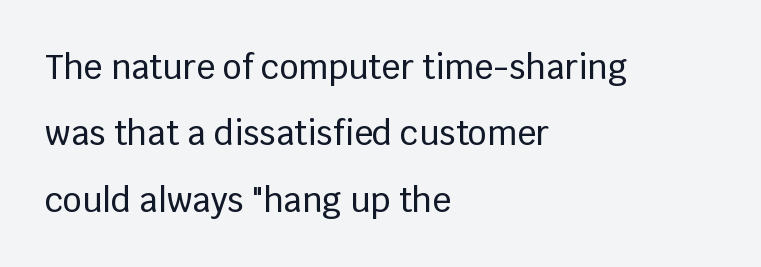
Classification — sans serif. Leading: increased. This rendering features lettering with no underline. Is this a fixed-width face? No — the glyphs have proportional, varying widths.
